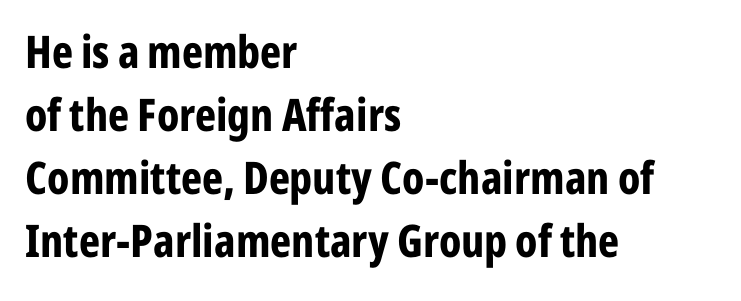
Q: Is the text bold? A: Yes.
Q: Is the text italic (slanted)? A: No, it is upright.
Q: Is the typeface a serif or a sans-serif typeface? A: Sans-serif.
Q: Is the text underlined? A: No.
Q: How is the paragraph aligned? A: Left-aligned.
Q: Is the spacing between letters normal or unusually wide? A: Normal.
Q: Is the spacing between lines tight, normal or loose? A: Normal.
Q: Width (condensed, normal, or wide)? A: Condensed.
Q: Stroke contrast? A: Low.
Q: x-height? A: Medium.
Q: Monospaced? A: No.
